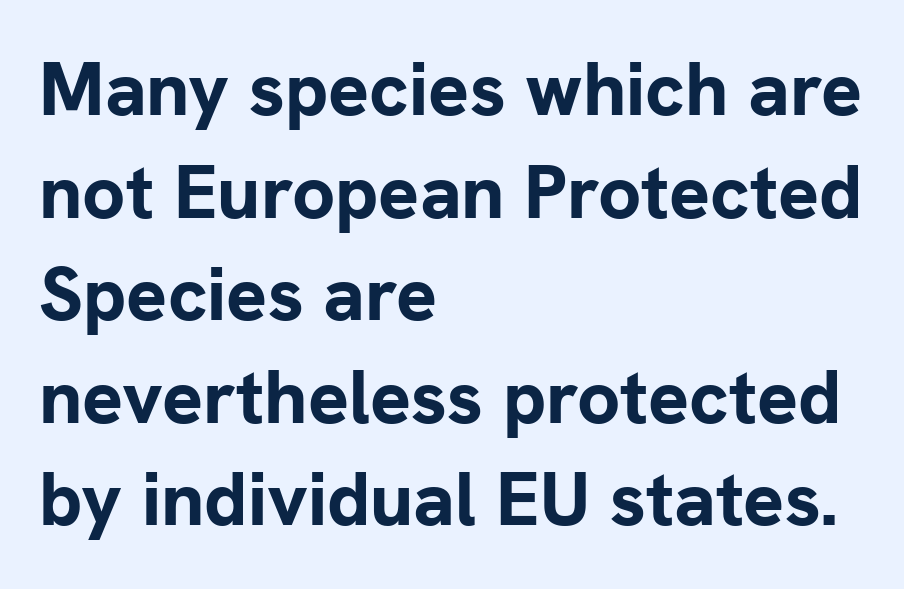
{"serif": "no", "italic": "no", "bold": "yes", "weight": "bold", "width": "normal", "stroke_contrast": "low", "x_height": "medium", "monospaced": "no", "underline": "no", "align": "left", "line_spacing": "normal", "line_spacing_ratio": 1.35, "letter_spacing": "normal", "letter_spacing_em": 0.0, "glyph_px": 76}
